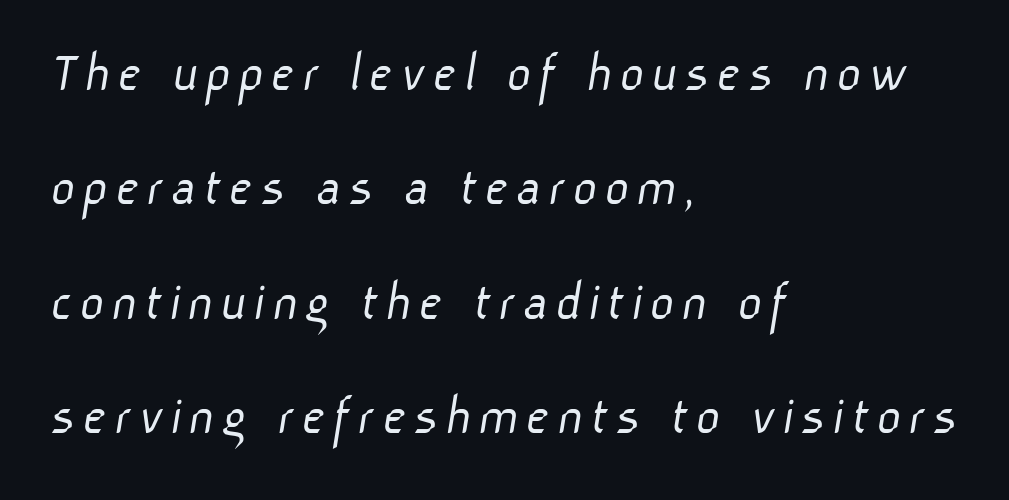
The image shows 59 px light sans-serif type; set left-aligned, loose line spacing (1.94x), not underlined; low stroke contrast and a medium x-height.
